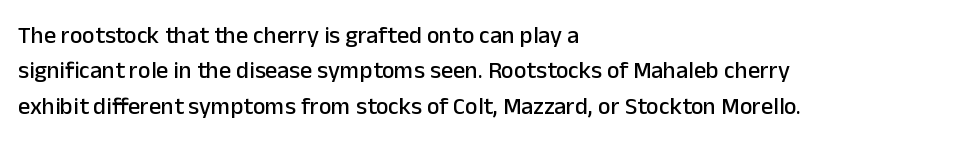
The image shows 24 px text type, upright; set left-aligned, normal line spacing (1.47x), normal letter spacing, not underlined.
